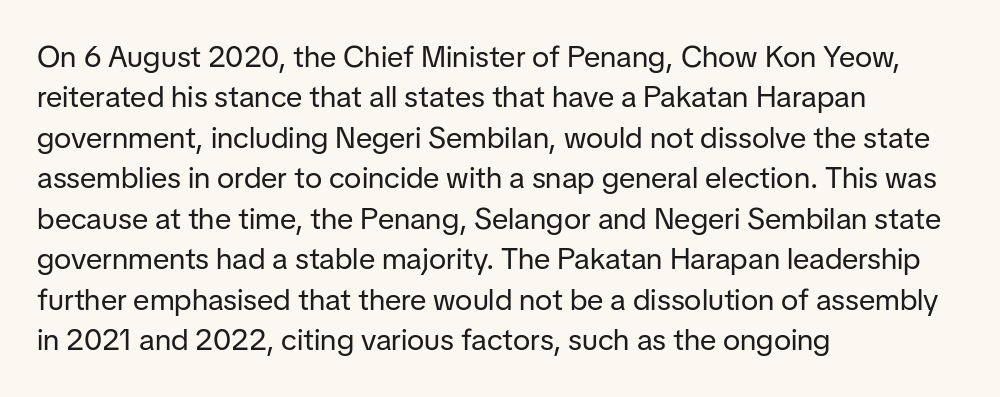
Q: Is the text bold? A: No.
Q: Is the text italic (slanted)? A: No, it is upright.
Q: Is the typeface a serif or a sans-serif typeface? A: Sans-serif.
Q: Is the text underlined? A: No.
Q: How is the paragraph aligned? A: Left-aligned.
Q: Is the spacing between letters normal or unusually wide? A: Normal.
Q: Is the spacing between lines tight, normal or loose? A: Normal.
Q: Width (condensed, normal, or wide)? A: Normal.
Q: Stroke contrast? A: Low.
Q: x-height? A: Medium.
Q: Monospaced? A: No.
